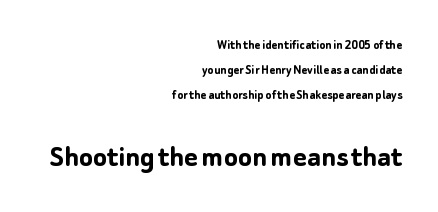
Q: Is the text bold? A: Yes.
Q: Is the text italic (slanted)? A: No, it is upright.
Q: Is the typeface a serif or a sans-serif typeface? A: Sans-serif.
Q: Is the text underlined? A: No.
Q: How is the paragraph aligned? A: Right-aligned.
Q: Is the spacing between letters normal or unusually wide? A: Normal.
Q: Which block of text is set in a larger size, the first (top) or the second (bottom)? A: The second (bottom) one.
Q: Width (condensed, normal, or wide)? A: Normal.
Q: Stroke contrast? A: Low.
Q: x-height? A: Medium.
Q: Monospaced? A: No.
